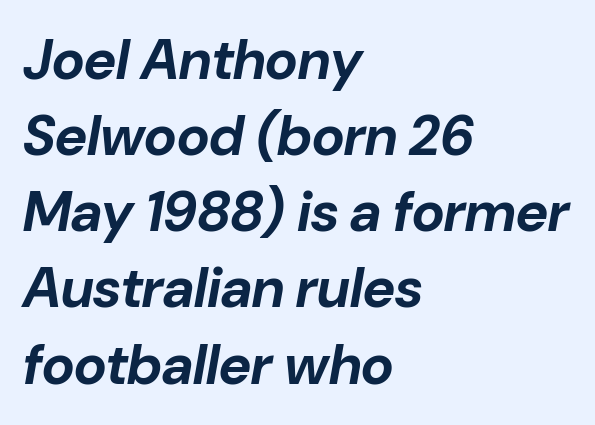
The rag falls on the right side of this text block. Nobody touched the tracking dial on this one. Quick note: underline off. Designer's note — italics engaged. These lines carry a lot of weight — the face is fully bold. Do the characters align in a grid? No, the font is proportional.
